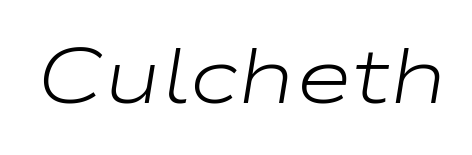
{"italic": "yes", "lean": "right", "slant_degrees": 9, "bold": "no", "weight": "light", "width": "wide", "stroke_contrast": "low", "x_height": "medium", "monospaced": "no", "underline": "no", "letter_spacing": "normal", "letter_spacing_em": 0.0, "glyph_px": 78}
